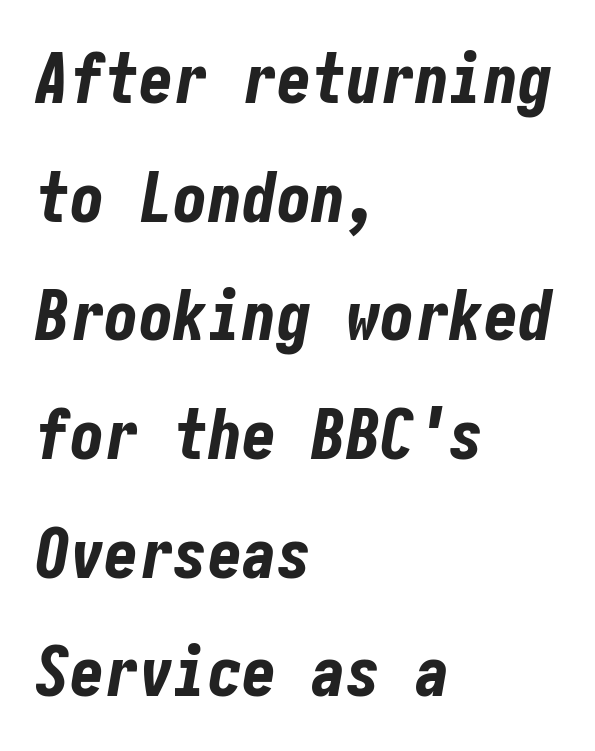
The image shows 69 px bold, condensed type, italic (leaning right); set left-aligned, line spacing 1.72x, normal letter spacing, not underlined; low stroke contrast and a medium x-height.
